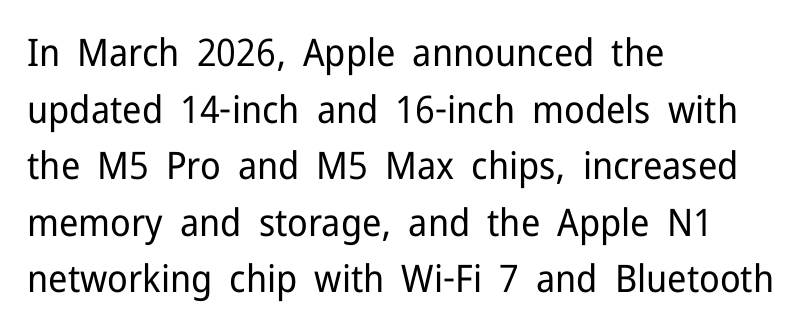
The passage shown is typed in a proportional face where columns would drift. Leftover space on each line is placed entirely after the last word. Is this a heavy cut? Hardly; it is regular or lighter. The baseline area is clear. No italicization has been applied; the sample stays upright. The glyphs in this specimen are sans serif.
